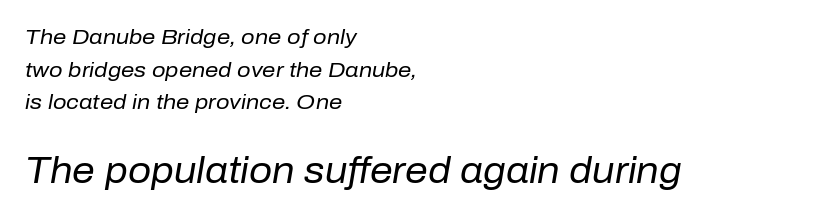
The image shows 36 px regular-weight type, italic (leaning right); set left-aligned, normal line spacing (1.55x), normal letter spacing, not underlined; the second (bottom) block is 1.71x larger; low stroke contrast and a medium x-height.
